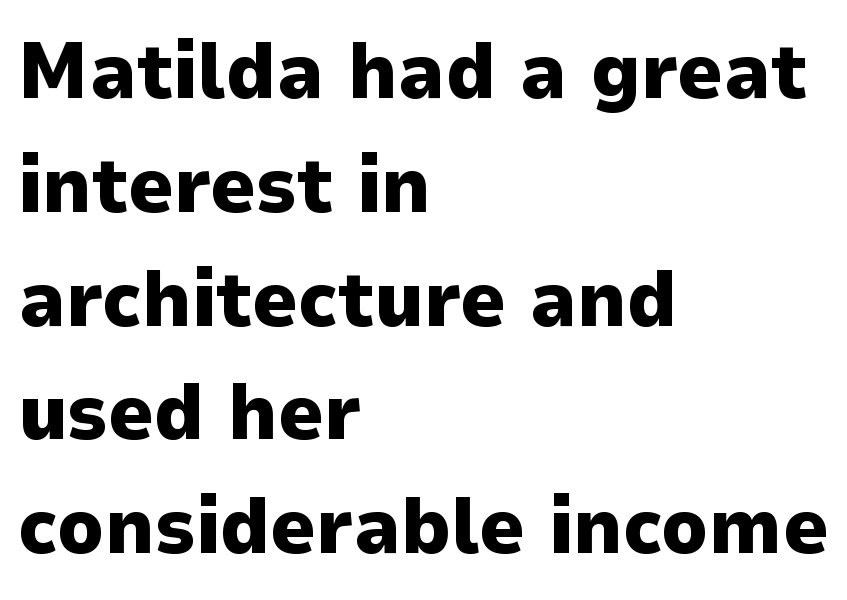
The image shows 79 px heavy sans-serif type, upright; set left-aligned, normal line spacing (1.44x), normal letter spacing, not underlined; low stroke contrast and a medium x-height.
